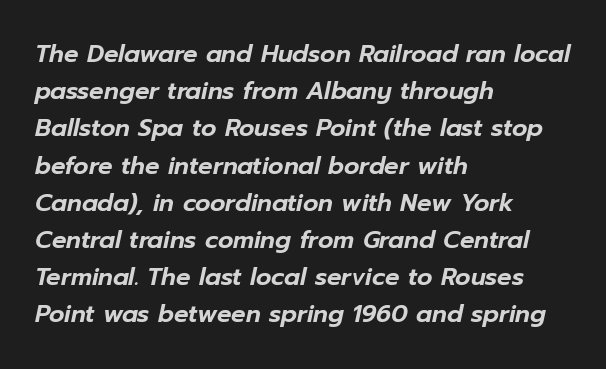
Q: Is the text italic (slanted)? A: Yes, it leans right by about 12 degrees.
Q: Is the text underlined? A: No.
Q: How is the paragraph aligned? A: Left-aligned.
Q: Is the spacing between letters normal or unusually wide? A: Normal.
Q: Is the spacing between lines tight, normal or loose? A: Normal.
